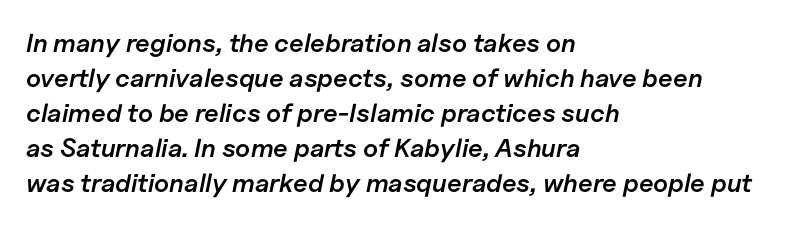
Words appear dense and cohesive because spacing is normal. Look at the stroke-to-counter ratio: somewhat heavy, a semibold. A clean baseline with only descenders dipping below it. Students, observe: this is what conventionally led text looks like. Short and long lines alike share a common starting point at left. The typography opts for an oblique posture over an upright one.
